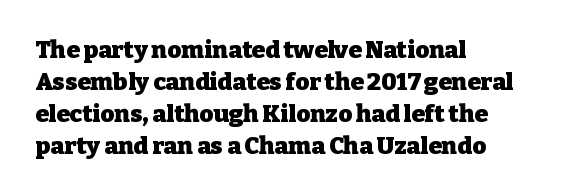
Q: Is the text bold? A: Yes.
Q: Is the text italic (slanted)? A: No, it is upright.
Q: Is the text underlined? A: No.
Q: How is the paragraph aligned? A: Left-aligned.
Q: Is the spacing between letters normal or unusually wide? A: Normal.
Q: Is the spacing between lines tight, normal or loose? A: Normal.
